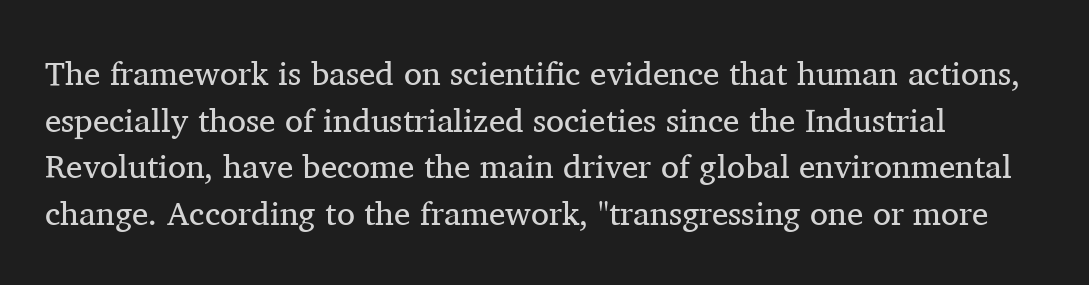
The image shows 33 px regular-weight serif type, upright; set normal line spacing (1.41x), normal letter spacing, not underlined; medium stroke contrast and a medium x-height.
